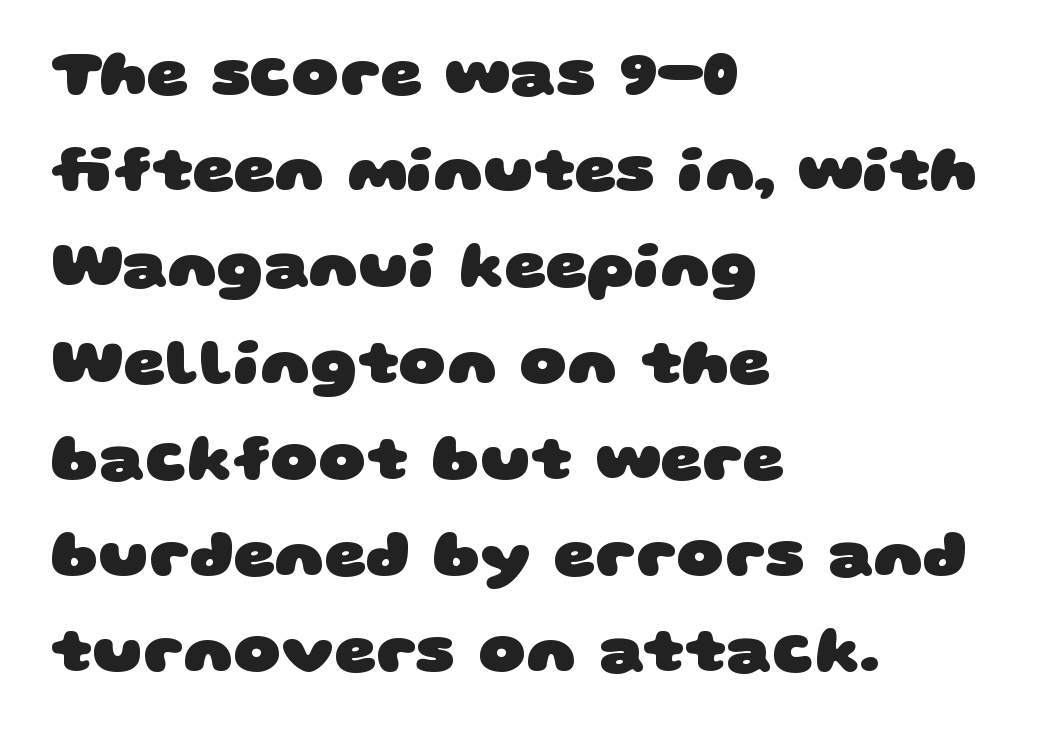
{"serif": "no", "bold": "yes", "weight": "heavy", "width": "wide", "stroke_contrast": "low", "x_height": "large", "monospaced": "no", "underline": "no", "align": "left", "line_spacing": "normal", "line_spacing_ratio": 1.48, "letter_spacing": "normal", "letter_spacing_em": 0.0, "glyph_px": 65}
